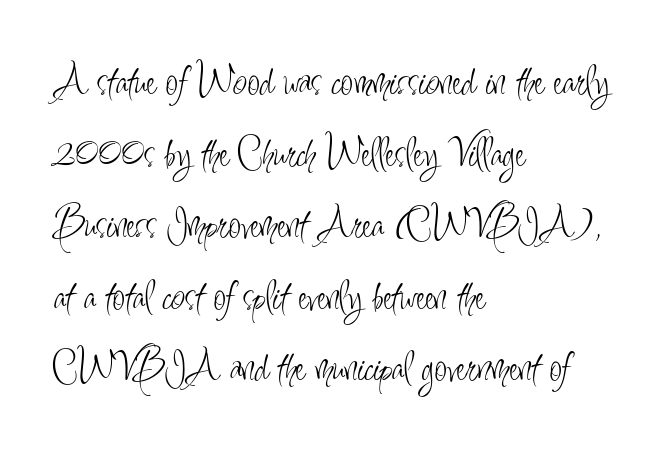
{"serif": "no", "bold": "no", "weight": "light", "width": "condensed", "stroke_contrast": "low", "x_height": "small", "monospaced": "no", "underline": "no", "align": "left", "line_spacing": "normal", "line_spacing_ratio": 1.59, "letter_spacing": "normal", "letter_spacing_em": 0.0, "glyph_px": 45}
